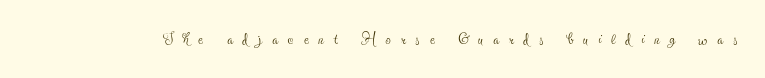
The image shows 21 px text type; set unusually wide letter spacing (+0.48 em), not underlined.
